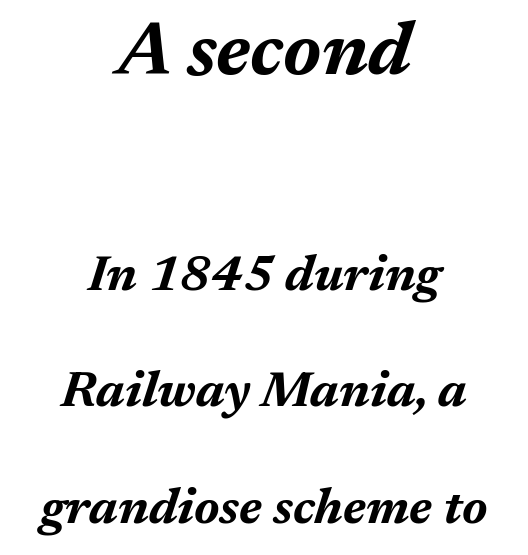
Q: Is the text bold? A: Yes.
Q: Is the text italic (slanted)? A: Yes, it leans right by about 17 degrees.
Q: Is the text underlined? A: No.
Q: How is the paragraph aligned? A: Centered.
Q: Is the spacing between letters normal or unusually wide? A: Normal.
Q: Is the spacing between lines tight, normal or loose? A: Loose.
Q: Which block of text is set in a larger size, the first (top) or the second (bottom)? A: The first (top) one.
Q: Width (condensed, normal, or wide)? A: Normal.
Q: Stroke contrast? A: Medium.
Q: x-height? A: Medium.
Q: Monospaced? A: No.
